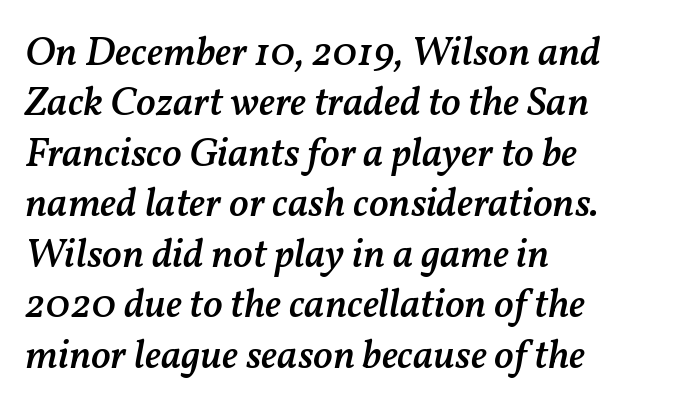
Q: Is the text bold? A: Semi-bold.
Q: Is the text italic (slanted)? A: Yes, it leans right by about 11 degrees.
Q: Is the text underlined? A: No.
Q: How is the paragraph aligned? A: Left-aligned.
Q: Is the spacing between letters normal or unusually wide? A: Normal.
Q: Width (condensed, normal, or wide)? A: Normal.
Q: Stroke contrast? A: Medium.
Q: x-height? A: Medium.
Q: Monospaced? A: No.
